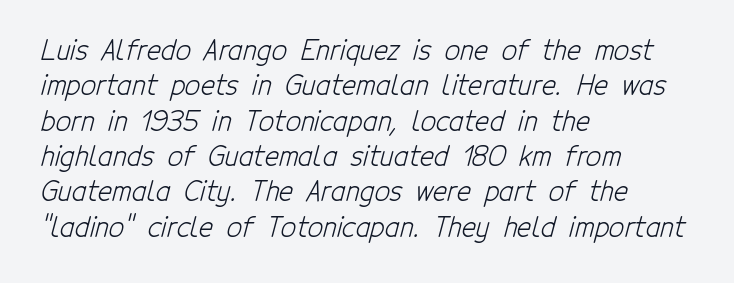
The image shows 27 px text type; set left-aligned, normal line spacing (1.31x), normal letter spacing, not underlined.
